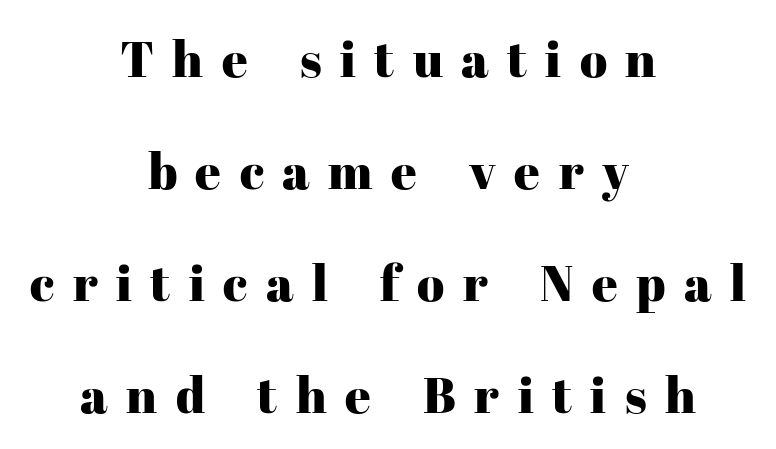
Characters follow at a spacing far wider than the type designer built in. This sample has the flowing, uneven cadence of proportional lettering. Unmarked baselines from the first word to the last. I'd call this a serif setting — the letters wear small feet. Line spacing here is loose.
